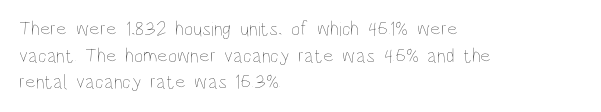
Q: Is the text bold? A: No.
Q: Is the text italic (slanted)? A: No, it is upright.
Q: Is the text underlined? A: No.
Q: How is the paragraph aligned? A: Left-aligned.
Q: Is the spacing between letters normal or unusually wide? A: Normal.
Q: Is the spacing between lines tight, normal or loose? A: Normal.
